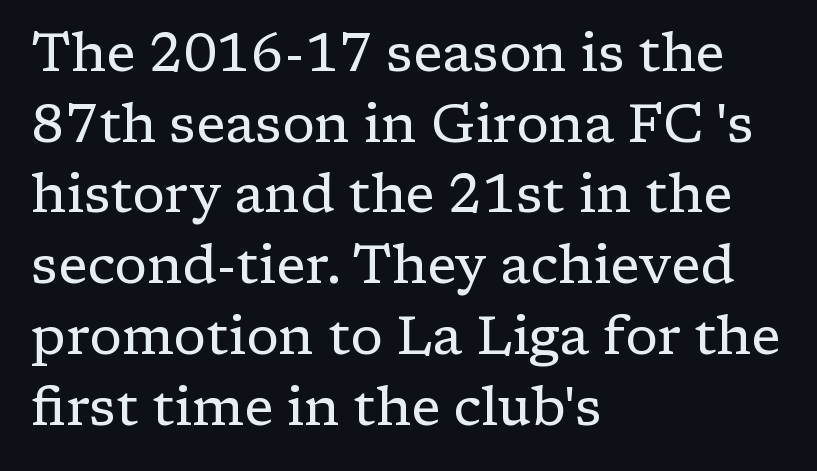
Q: Is the text bold? A: No.
Q: Is the text italic (slanted)? A: No, it is upright.
Q: Is the typeface a serif or a sans-serif typeface? A: Serif.
Q: Is the text underlined? A: No.
Q: How is the paragraph aligned? A: Left-aligned.
Q: Is the spacing between letters normal or unusually wide? A: Normal.
Q: Is the spacing between lines tight, normal or loose? A: Normal.
Q: Width (condensed, normal, or wide)? A: Normal.
Q: Stroke contrast? A: Low.
Q: x-height? A: Medium.
Q: Monospaced? A: No.
